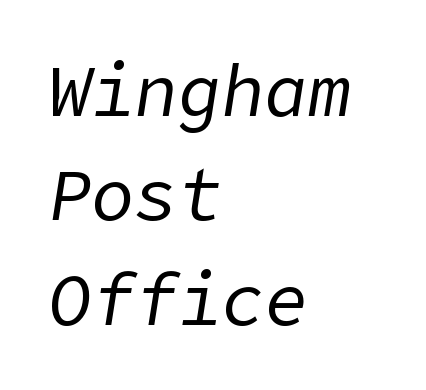
{"italic": "yes", "lean": "right", "slant_degrees": 9, "bold": "no", "weight": "regular", "width": "normal", "stroke_contrast": "low", "x_height": "medium", "underline": "no", "align": "left", "line_spacing": "normal", "line_spacing_ratio": 1.45, "letter_spacing": "normal", "letter_spacing_em": 0.0, "glyph_px": 72}
